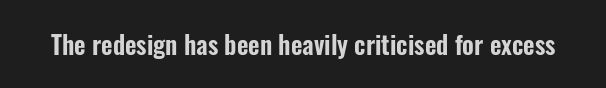
The image shows 25 px text type, upright; set normal letter spacing, not underlined.
